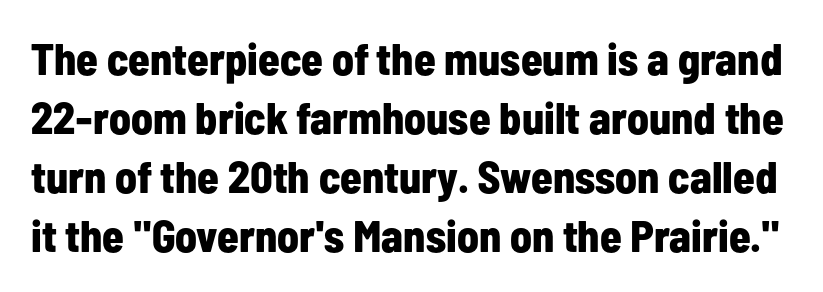
The image shows 44 px bold, condensed sans-serif type, upright; set normal line spacing (1.34x), normal letter spacing, not underlined; low stroke contrast and a medium x-height.
